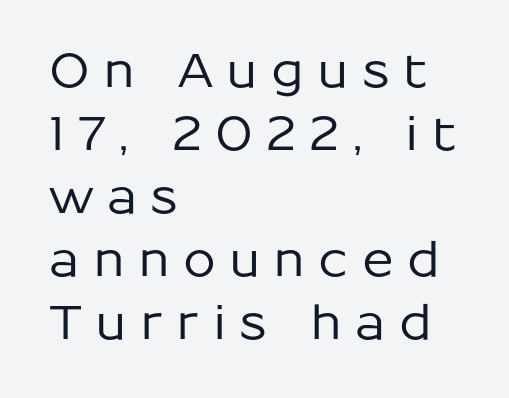
In terms of leading, this rendering sits right in the middle. Casual observation: everything's shoved over to the left. Italic? Not at all — the glyphs are vertical. Do the characters align in a grid? No, the font is proportional.
